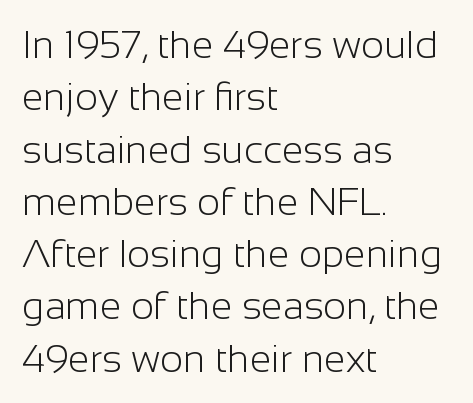
Q: Is the text bold? A: No.
Q: Is the text italic (slanted)? A: No, it is upright.
Q: Is the typeface a serif or a sans-serif typeface? A: Sans-serif.
Q: Is the text underlined? A: No.
Q: How is the paragraph aligned? A: Left-aligned.
Q: Is the spacing between letters normal or unusually wide? A: Normal.
Q: Is the spacing between lines tight, normal or loose? A: Normal.
Q: Width (condensed, normal, or wide)? A: Normal.
Q: Stroke contrast? A: Low.
Q: x-height? A: Medium.
Q: Monospaced? A: No.
